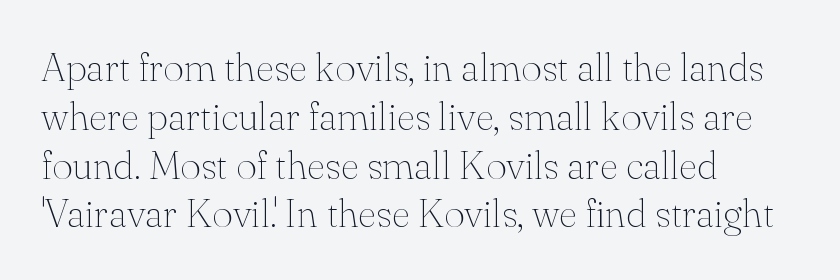
Each letter's strokes conclude with small projecting serifs. Does extra space separate the letters? No, they use regular spacing. The letters look calm and open, with moderate or lighter stems. The rag falls on the right side of this text block. These lines are rendered in a variable-pitch font. Unlike italic type, these characters show no tilt at all.
